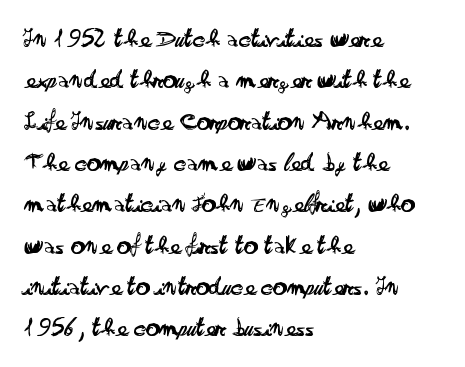
{"italic": "no", "bold": "no", "underline": "no", "align": "left", "line_spacing": "normal", "line_spacing_ratio": 1.53, "letter_spacing": "normal", "letter_spacing_em": 0.0, "glyph_px": 27}
